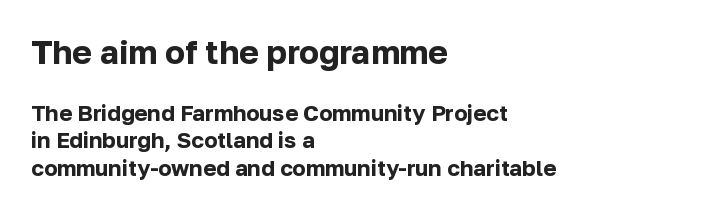
The image shows 33 px bold sans-serif type, upright; set left-aligned, normal line spacing (1.25x), normal letter spacing, not underlined; the first (top) block is 1.5x larger; low stroke contrast and a medium x-height.
